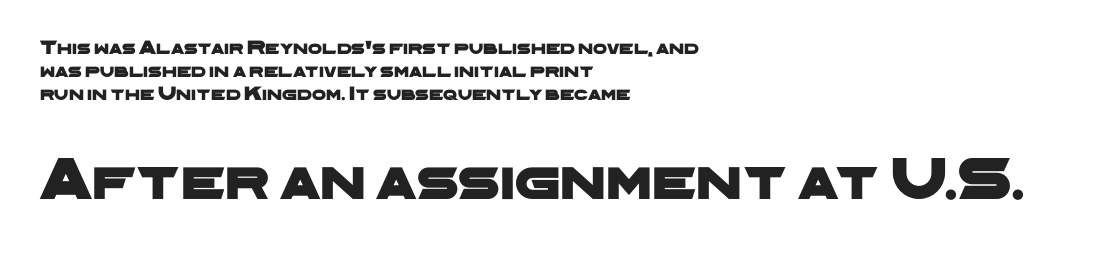
The image shows 61 px wide sans-serif type; set left-aligned, line spacing 1.16x, normal letter spacing, not underlined; the second (bottom) block is 3.05x larger; low stroke contrast and a medium x-height.
